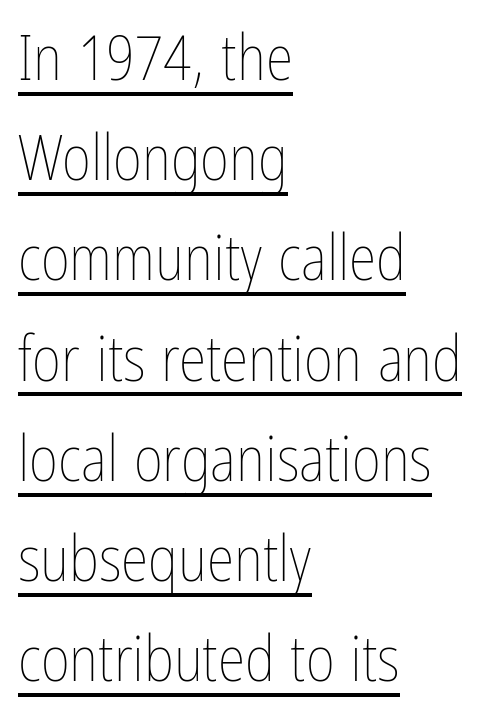
{"italic": "no", "bold": "no", "weight": "thin", "width": "condensed", "stroke_contrast": "low", "x_height": "medium", "monospaced": "no", "underline": "yes", "align": "left", "line_spacing": "normal", "line_spacing_ratio": 1.59, "letter_spacing": "normal", "letter_spacing_em": 0.0, "glyph_px": 63}
